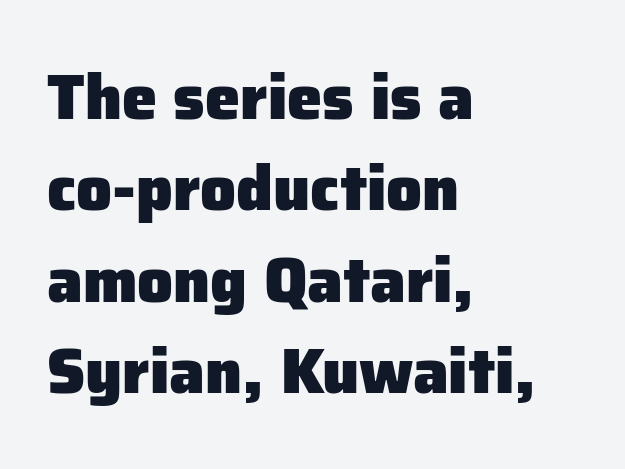
Q: Is the text bold? A: Yes.
Q: Is the text italic (slanted)? A: No, it is upright.
Q: Is the typeface a serif or a sans-serif typeface? A: Sans-serif.
Q: Is the text underlined? A: No.
Q: How is the paragraph aligned? A: Left-aligned.
Q: Is the spacing between letters normal or unusually wide? A: Normal.
Q: Is the spacing between lines tight, normal or loose? A: Normal.
Q: Width (condensed, normal, or wide)? A: Normal.
Q: Stroke contrast? A: Low.
Q: x-height? A: Medium.
Q: Monospaced? A: No.
